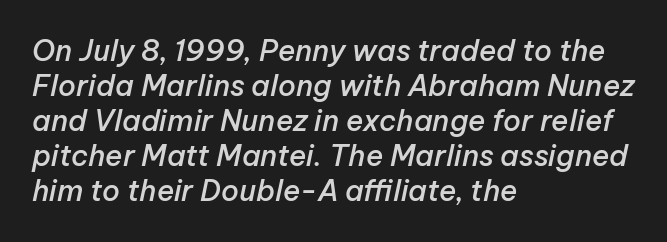
{"italic": "yes", "lean": "right", "slant_degrees": 12, "bold": "semi", "weight": "semibold", "width": "normal", "stroke_contrast": "low", "x_height": "medium", "monospaced": "no", "underline": "no", "align": "left", "line_spacing_ratio": 1.21, "letter_spacing": "normal", "letter_spacing_em": 0.0, "glyph_px": 29}
